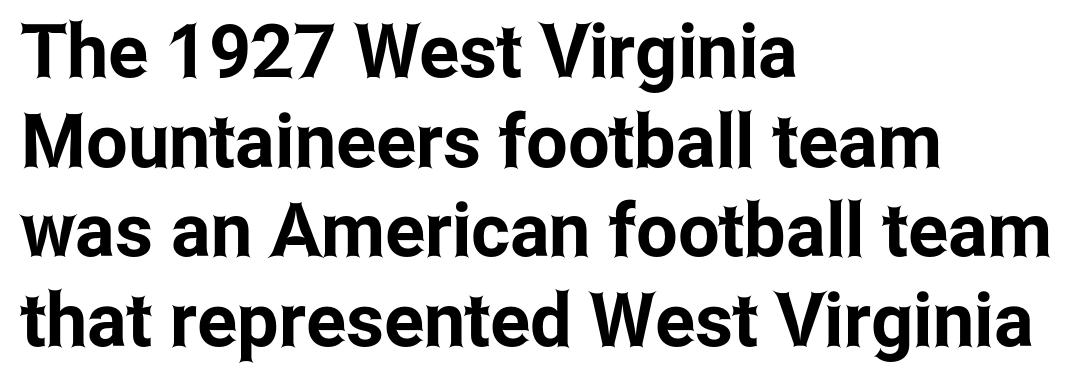
{"serif": "no", "italic": "no", "width": "condensed", "stroke_contrast": "low", "x_height": "medium", "monospaced": "no", "underline": "no", "align": "left", "line_spacing_ratio": 1.21, "letter_spacing": "normal", "letter_spacing_em": 0.0, "glyph_px": 74}
